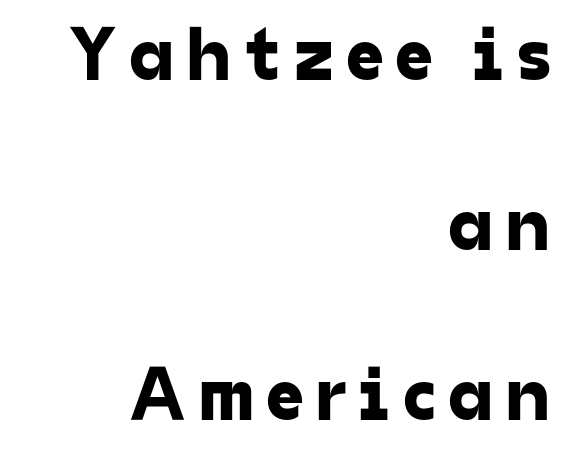
Q: Is the typeface a serif or a sans-serif typeface? A: Sans-serif.
Q: Is the text underlined? A: No.
Q: How is the paragraph aligned? A: Right-aligned.
Q: Is the spacing between lines tight, normal or loose? A: Loose.
Q: Width (condensed, normal, or wide)? A: Normal.
Q: Stroke contrast? A: Low.
Q: x-height? A: Medium.
Q: Monospaced? A: No.
